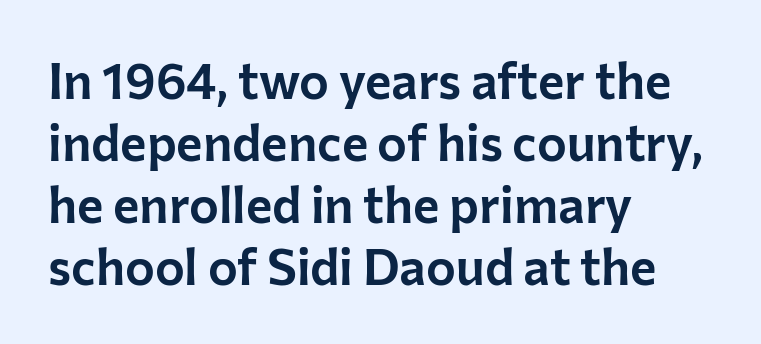
The image shows 50 px sans-serif type, upright; set left-aligned, line spacing 1.24x, normal letter spacing, not underlined; low stroke contrast and a medium x-height.
